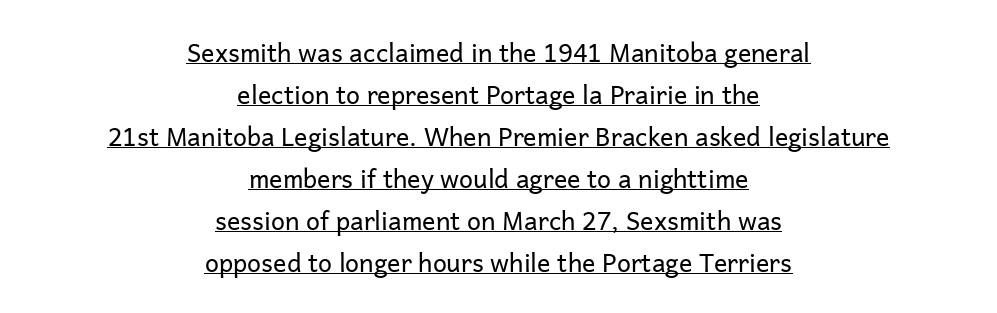
Q: Is the text bold? A: No.
Q: Is the text italic (slanted)? A: No, it is upright.
Q: Is the text underlined? A: Yes.
Q: How is the paragraph aligned? A: Centered.
Q: Is the spacing between letters normal or unusually wide? A: Normal.
Q: Is the spacing between lines tight, normal or loose? A: Normal.
